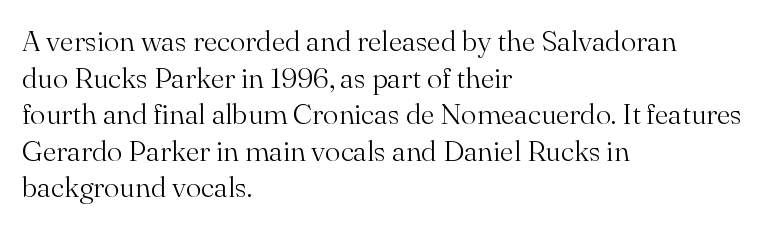
Q: Is the text bold? A: No.
Q: Is the text italic (slanted)? A: No, it is upright.
Q: Is the typeface a serif or a sans-serif typeface? A: Serif.
Q: Is the text underlined? A: No.
Q: How is the paragraph aligned? A: Left-aligned.
Q: Is the spacing between letters normal or unusually wide? A: Normal.
Q: Is the spacing between lines tight, normal or loose? A: Normal.
Q: Width (condensed, normal, or wide)? A: Normal.
Q: Stroke contrast? A: Medium.
Q: x-height? A: Small.
Q: Monospaced? A: No.
